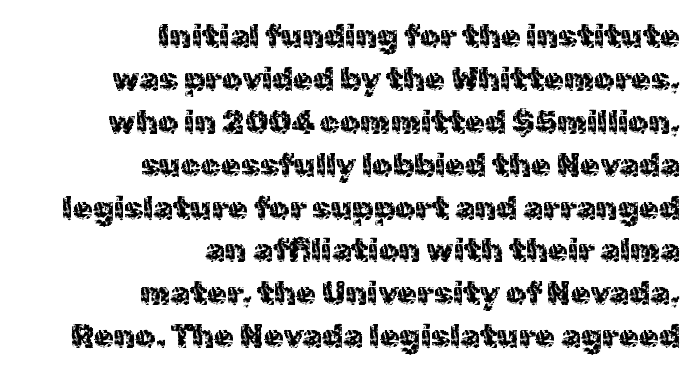
Varying glyph widths throughout — classic text-font behaviour. Visually the block forms a straight wall on the right and a jagged coastline on the left. Nobody touched the tracking dial on this one. The specimen reads as upright at a glance.
